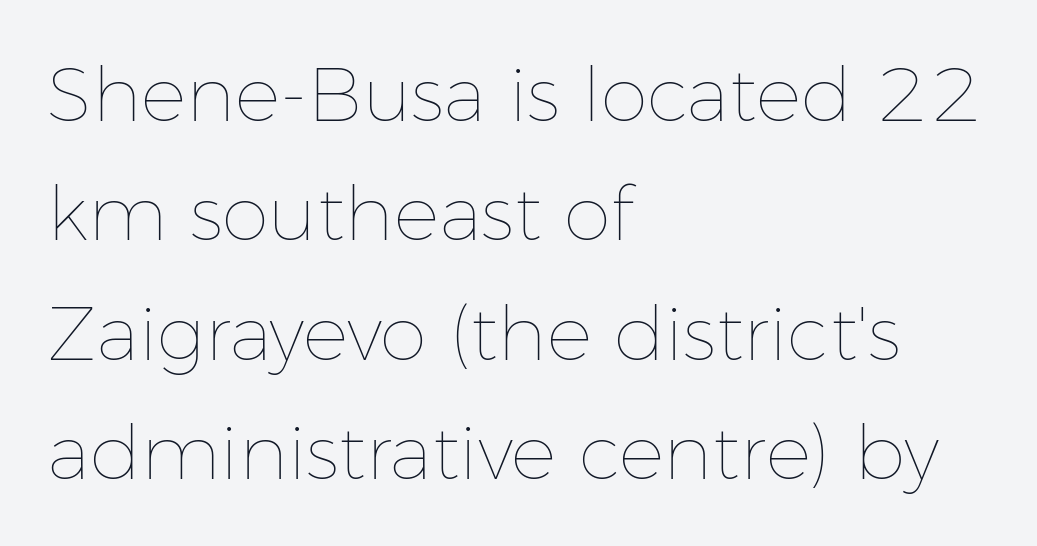
{"italic": "no", "bold": "no", "weight": "thin", "width": "normal", "stroke_contrast": "low", "x_height": "medium", "monospaced": "no", "underline": "no", "align": "left", "line_spacing": "normal", "line_spacing_ratio": 1.57, "letter_spacing": "normal", "letter_spacing_em": 0.0, "glyph_px": 76}
